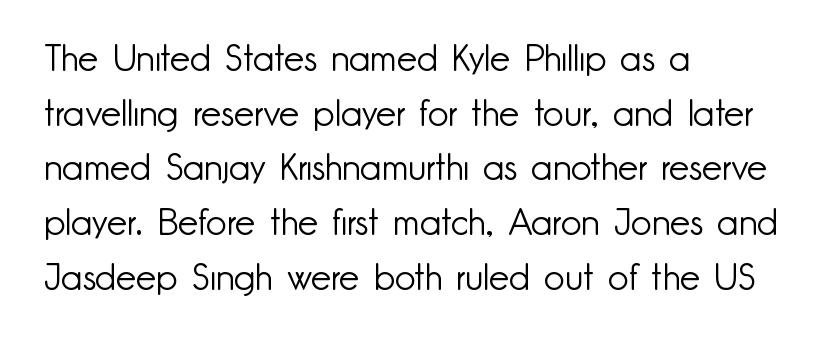
This rendering uses left alignment, leaving the right contour irregular. Standard letterfit; no display-style spreading of the glyphs. Underlining? Definitely not there. The face looks like a standard text weight, possibly lighter.
